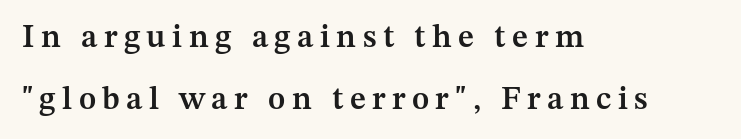
Posture: upright roman. How heavy is the stroke? Medium-heavy — a semibold, shy of bold. If you measured baseline to baseline, you'd find a long distance. The passage is arranged the way most books set body copy — flush left.
